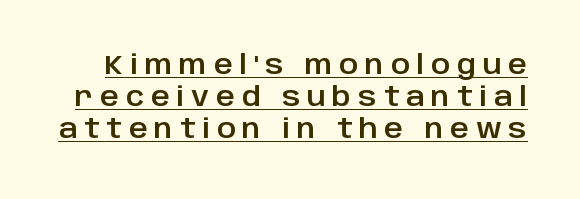
{"italic": "no", "underline": "yes", "line_spacing_ratio": 1.24, "letter_spacing": "wide", "letter_spacing_em": 0.26, "glyph_px": 26}
